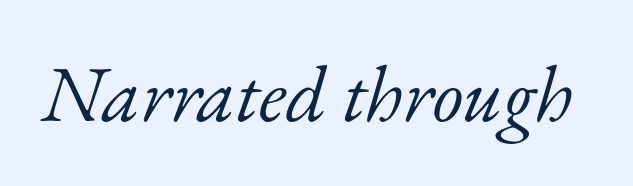
Q: Is the text bold? A: No.
Q: Is the text italic (slanted)? A: Yes, it leans right by about 17 degrees.
Q: Is the typeface a serif or a sans-serif typeface? A: Serif.
Q: Is the text underlined? A: No.
Q: Is the spacing between letters normal or unusually wide? A: Normal.
Q: Width (condensed, normal, or wide)? A: Normal.
Q: Stroke contrast? A: Low.
Q: x-height? A: Small.
Q: Monospaced? A: No.
